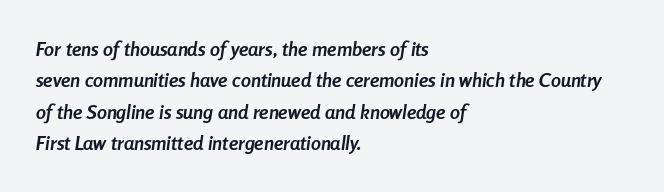
The image shows 20 px bold type, italic (leaning right); set left-aligned, normal line spacing (1.57x), normal letter spacing, not underlined.
